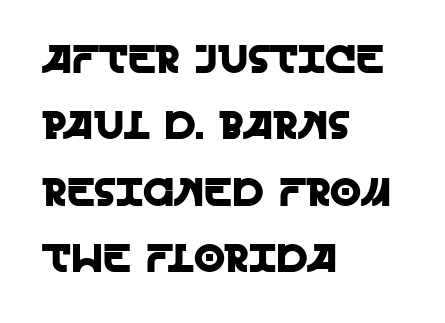
Q: Is the text italic (slanted)? A: No, it is upright.
Q: Is the typeface a serif or a sans-serif typeface? A: Sans-serif.
Q: Is the text underlined? A: No.
Q: How is the paragraph aligned? A: Left-aligned.
Q: Is the spacing between letters normal or unusually wide? A: Normal.
Q: Is the spacing between lines tight, normal or loose? A: Normal.
Q: Width (condensed, normal, or wide)? A: Normal.
Q: x-height? A: Large.
Q: Monospaced? A: No.
